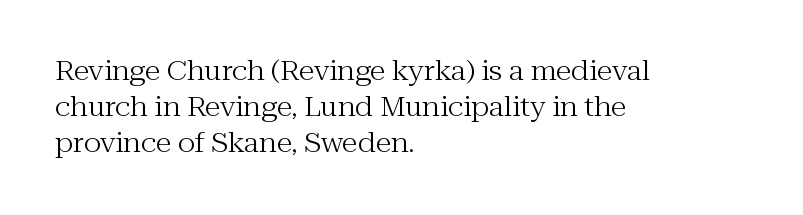
Teacher's note: observe the even left margin — that is flush-left alignment. Students, note that the glyphs here touch the page at normal intervals. Do the letters lean? They stand straight. Descenders hang freely into open space. Stem width sits at or under what a default text font uses.
